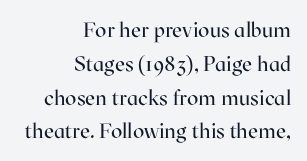
The image shows 21 px text type, upright; set right-aligned, normal line spacing (1.61x), normal letter spacing, not underlined.
